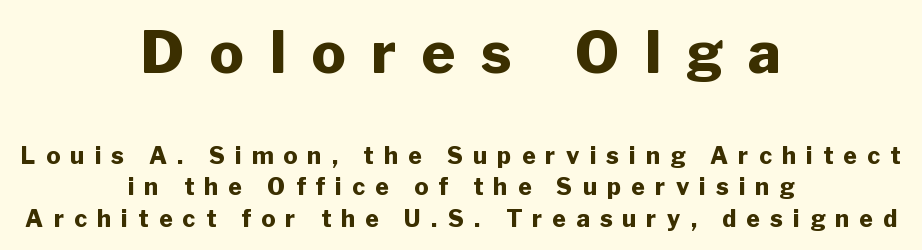
Quick note: underline off. The designer went with a sans here, leaving each stem footless. The setting favours the middle, as headings and verse often do. Weight: bold. The face used here appears at its bigger size in the upper chunk. The passage shown is typed in a proportional face where columns would drift.
